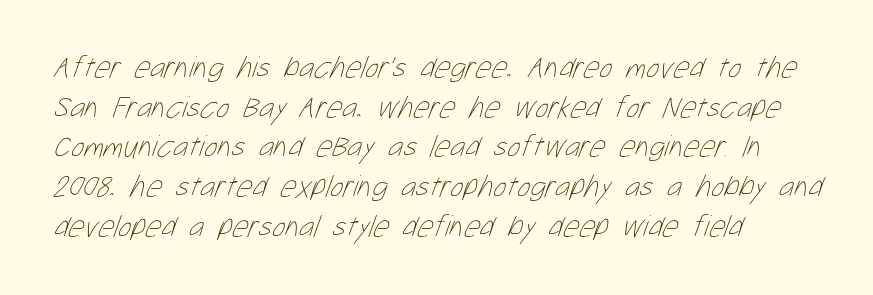
{"bold": "no", "weight": "thin", "width": "condensed", "stroke_contrast": "low", "x_height": "medium", "monospaced": "no", "underline": "no", "align": "left", "line_spacing": "normal", "line_spacing_ratio": 1.28, "letter_spacing": "normal", "letter_spacing_em": 0.0, "glyph_px": 31}
